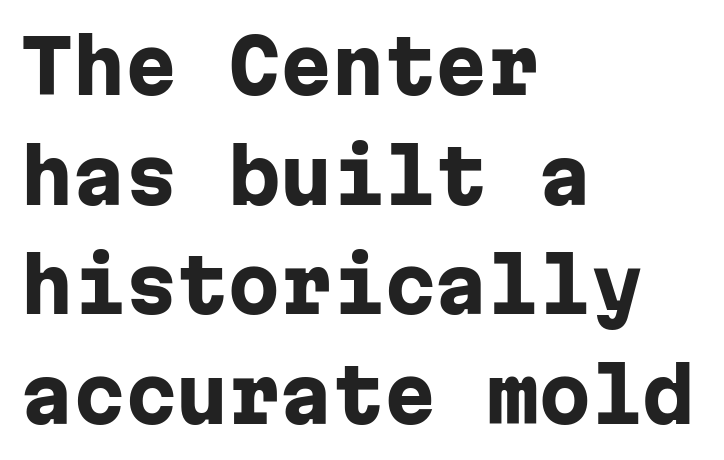
{"serif": "no", "italic": "no", "bold": "yes", "weight": "heavy", "width": "normal", "stroke_contrast": "low", "x_height": "medium", "monospaced": "yes", "underline": "no", "align": "left", "line_spacing": "normal", "line_spacing_ratio": 1.48, "letter_spacing": "normal", "letter_spacing_em": 0.0, "glyph_px": 74}
